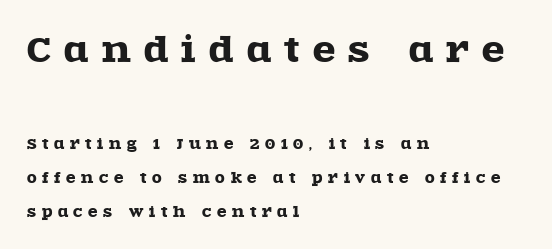
Q: Is the text italic (slanted)? A: No, it is upright.
Q: Is the typeface a serif or a sans-serif typeface? A: Serif.
Q: Is the text underlined? A: No.
Q: How is the paragraph aligned? A: Left-aligned.
Q: Is the spacing between letters normal or unusually wide? A: Unusually wide.
Q: Is the spacing between lines tight, normal or loose? A: Loose.
Q: Which block of text is set in a larger size, the first (top) or the second (bottom)? A: The first (top) one.
Q: Width (condensed, normal, or wide)? A: Wide.
Q: x-height? A: Large.
Q: Monospaced? A: No.
